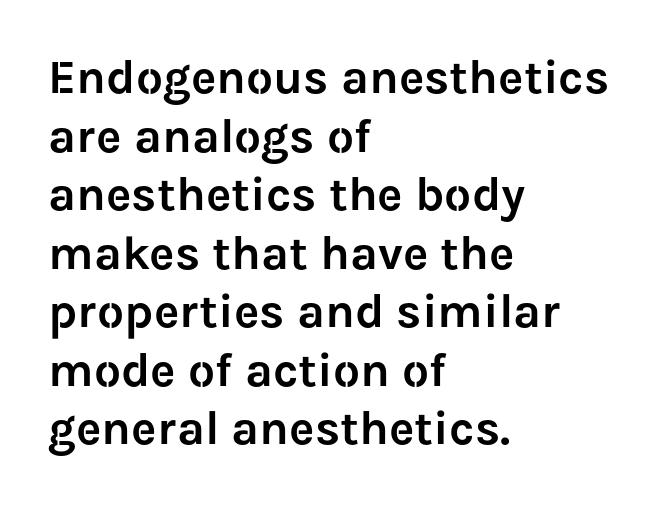
Q: Is the text italic (slanted)? A: No, it is upright.
Q: Is the typeface a serif or a sans-serif typeface? A: Sans-serif.
Q: Is the text underlined? A: No.
Q: How is the paragraph aligned? A: Left-aligned.
Q: Is the spacing between letters normal or unusually wide? A: Normal.
Q: Width (condensed, normal, or wide)? A: Normal.
Q: Stroke contrast? A: Low.
Q: x-height? A: Medium.
Q: Monospaced? A: No.
